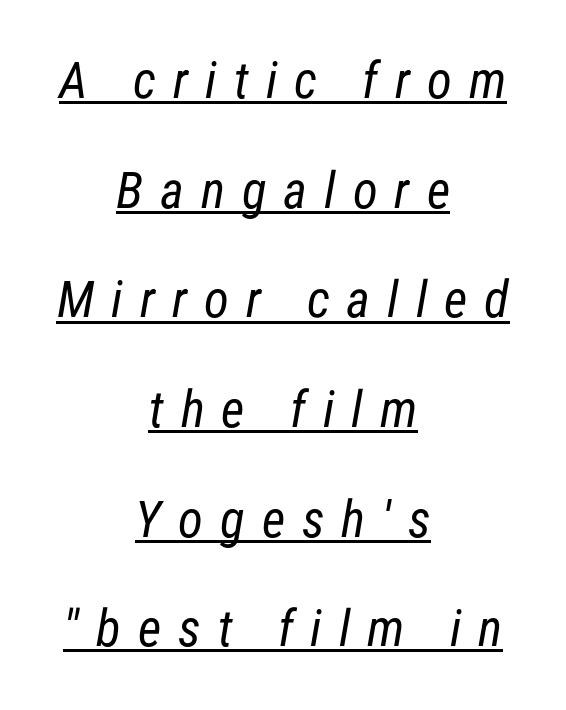
Notice the wide empty band between every row — that's loose leading. This rendering uses center alignment, leaving both contours irregular but symmetric. Does the type have serifs? No, each stem ends abruptly. Caption: expanded tracking, letters set apart. Is this a fixed-width face? No — the glyphs have proportional, varying widths.
